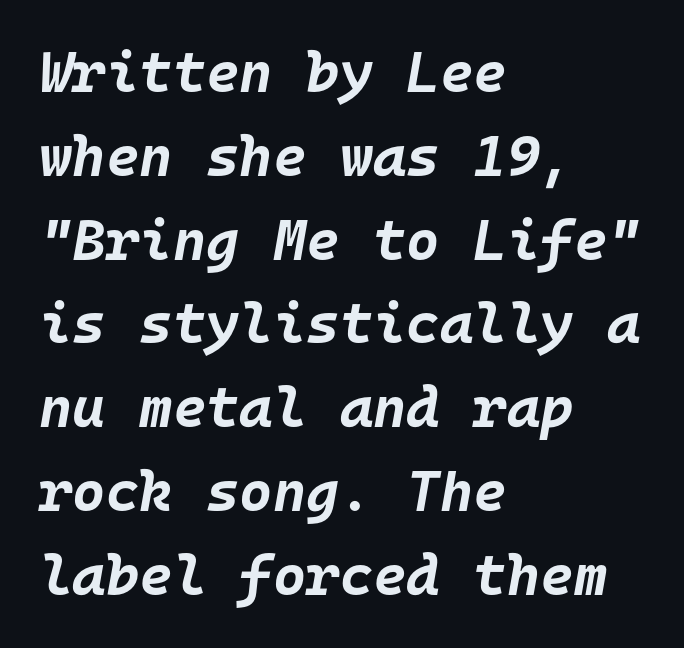
The image shows 57 px bold type, italic (leaning right), monospaced; set left-aligned, normal line spacing (1.47x), normal letter spacing, not underlined; low stroke contrast and a large x-height.
